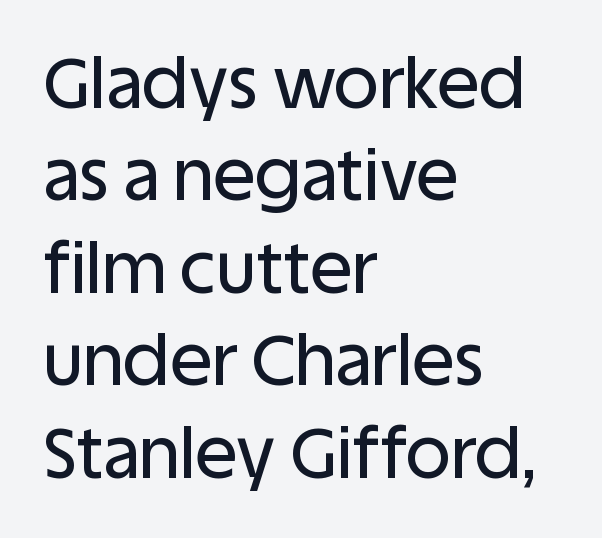
Tracking here is standard; glyphs follow each other at the usual distance. Rule under the text: the space is simply empty. Each letter keeps its own natural width here, so spacing adapts to shape. Nope, no serifs anywhere on these letters. Horizontally, the lines are justified to the leading edge only.
